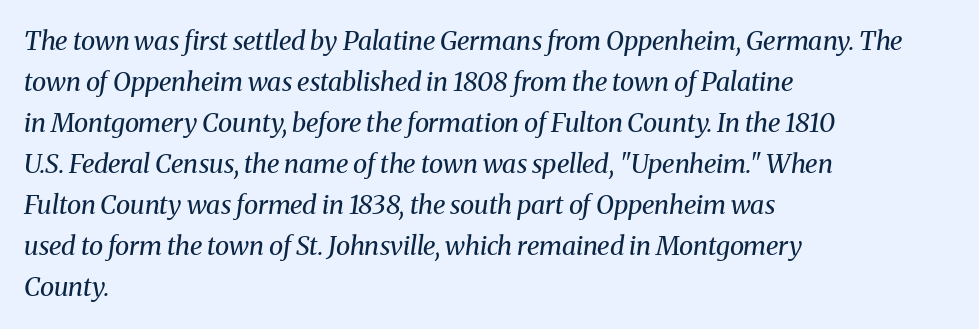
The image shows 26 px text type, italic (leaning right); set left-aligned, normal line spacing (1.58x), normal letter spacing, not underlined.
